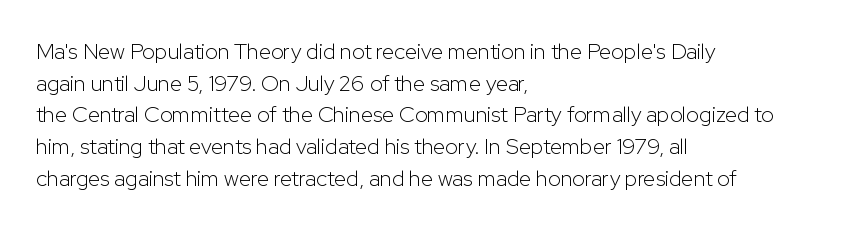
The image shows 22 px text type, upright; set left-aligned, normal line spacing (1.44x), normal letter spacing, not underlined.
